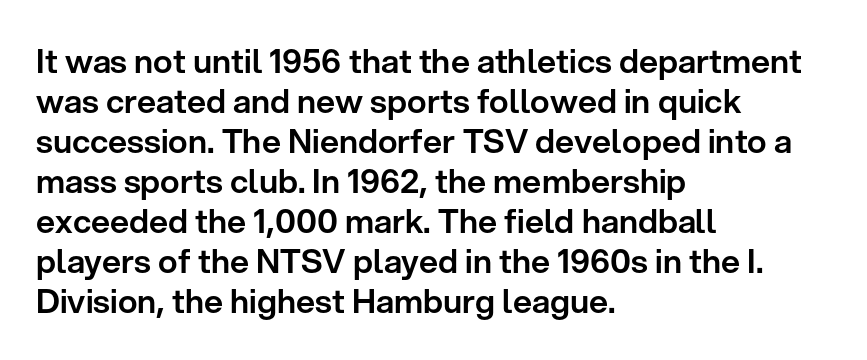
{"serif": "no", "italic": "no", "width": "normal", "stroke_contrast": "low", "x_height": "medium", "monospaced": "no", "underline": "no", "align": "left", "line_spacing_ratio": 1.21, "letter_spacing": "normal", "letter_spacing_em": 0.0, "glyph_px": 33}
